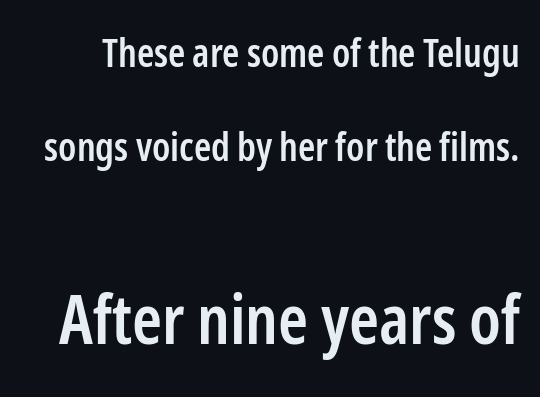
{"serif": "no", "italic": "no", "bold": "semi", "weight": "semibold", "width": "condensed", "stroke_contrast": "low", "x_height": "medium", "monospaced": "no", "underline": "no", "line_spacing": "loose", "line_spacing_ratio": 2.42, "letter_spacing": "normal", "letter_spacing_em": 0.0, "larger_block": "second", "size_ratio": 1.74, "glyph_px": 68}
